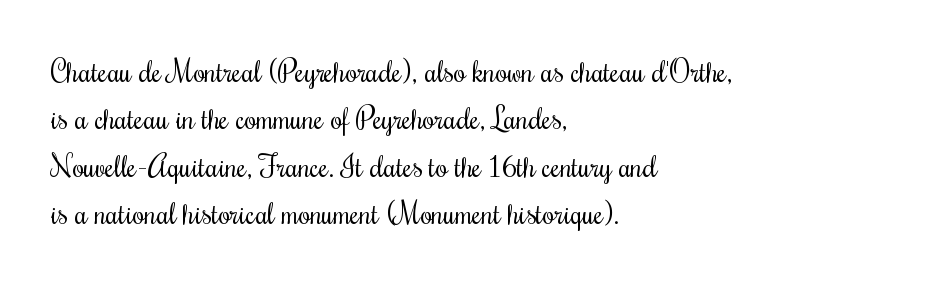
Tracking value appears to be zero — textbook default spacing. Check under the words: just untouched page. The typesetter chose a ragged-right arrangement here. Varying glyph widths throughout — classic text-font behaviour. Weight: regular or lighter.
